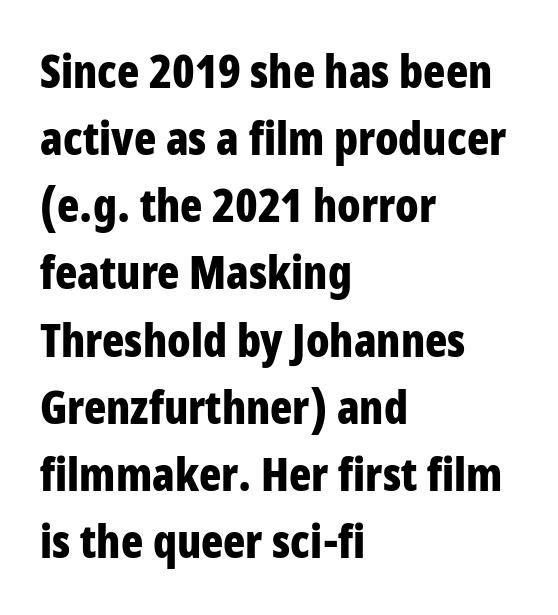
Q: Is the text bold? A: Yes.
Q: Is the text italic (slanted)? A: No, it is upright.
Q: Is the typeface a serif or a sans-serif typeface? A: Sans-serif.
Q: Is the text underlined? A: No.
Q: How is the paragraph aligned? A: Left-aligned.
Q: Is the spacing between letters normal or unusually wide? A: Normal.
Q: Is the spacing between lines tight, normal or loose? A: Normal.
Q: Width (condensed, normal, or wide)? A: Condensed.
Q: Stroke contrast? A: Low.
Q: x-height? A: Large.
Q: Monospaced? A: No.
